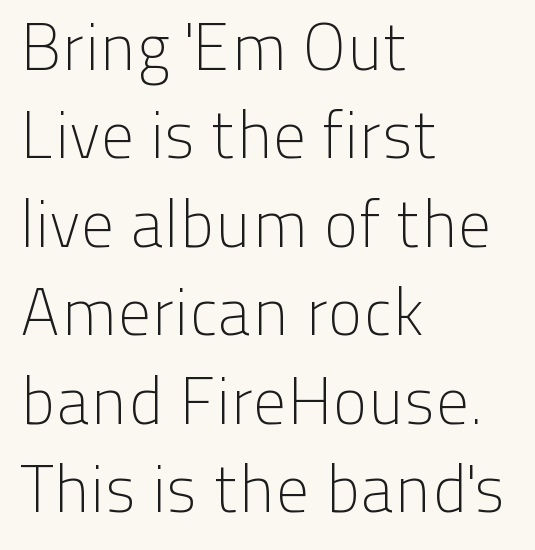
{"serif": "no", "italic": "no", "bold": "no", "weight": "light", "width": "normal", "stroke_contrast": "low", "x_height": "medium", "monospaced": "no", "underline": "no", "align": "left", "line_spacing": "normal", "line_spacing_ratio": 1.34, "letter_spacing": "normal", "letter_spacing_em": 0.0, "glyph_px": 66}
